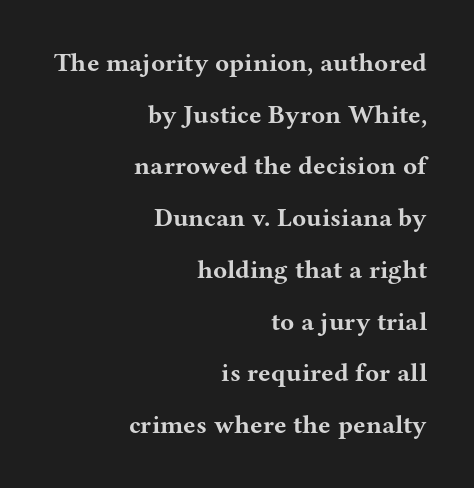
Q: Is the text bold? A: Yes.
Q: Is the text italic (slanted)? A: No, it is upright.
Q: Is the text underlined? A: No.
Q: How is the paragraph aligned? A: Right-aligned.
Q: Is the spacing between letters normal or unusually wide? A: Normal.
Q: Is the spacing between lines tight, normal or loose? A: Loose.
